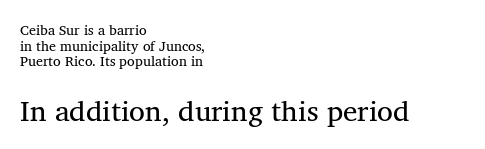
Q: Is the text bold? A: No.
Q: Is the text italic (slanted)? A: No, it is upright.
Q: Is the typeface a serif or a sans-serif typeface? A: Serif.
Q: Is the text underlined? A: No.
Q: How is the paragraph aligned? A: Left-aligned.
Q: Is the spacing between letters normal or unusually wide? A: Normal.
Q: Is the spacing between lines tight, normal or loose? A: Tight.
Q: Which block of text is set in a larger size, the first (top) or the second (bottom)? A: The second (bottom) one.
Q: Width (condensed, normal, or wide)? A: Normal.
Q: Stroke contrast? A: Medium.
Q: x-height? A: Medium.
Q: Monospaced? A: No.
